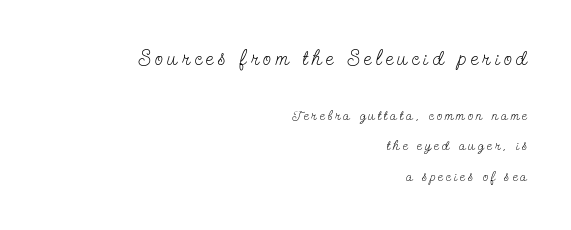
The image shows 21 px text type; set right-aligned, loose line spacing (2.16x), unusually wide letter spacing (+0.22 em), not underlined; the first (top) block is 1.5x larger.
